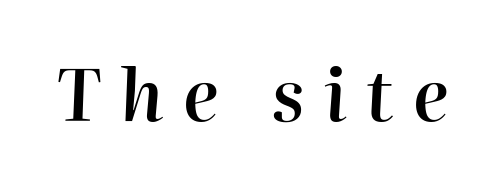
Stems and bowls a touch heavier than normal — semibold. Tracking here is generous; glyphs stand well apart from one another. Has an underline been added? It has not. The face used here is proportionally spaced, like ordinary book or web type.
